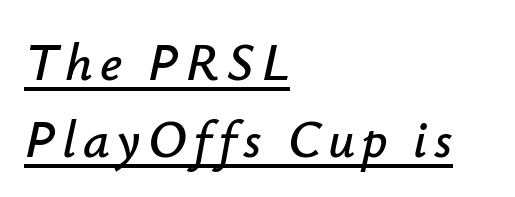
The specimen reads as italic at a glance. If you measured baseline to baseline, you'd find a middling distance. The rendered words wear a rule along their underside. The passage shown is typed in a proportional face where columns would drift.
